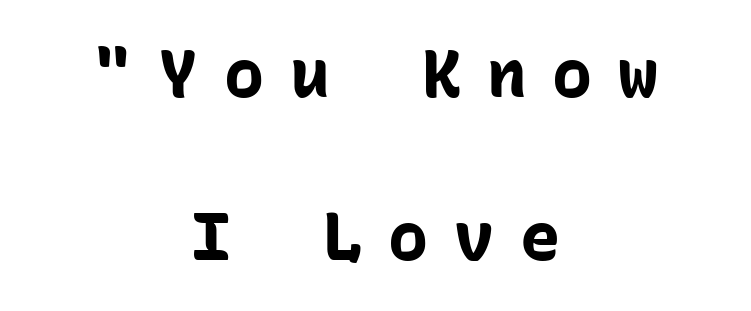
{"serif": "no", "italic": "no", "bold": "yes", "weight": "bold", "width": "normal", "stroke_contrast": "low", "x_height": "medium", "monospaced": "yes", "underline": "no", "align": "center", "line_spacing": "loose", "line_spacing_ratio": 2.44, "letter_spacing": "wide", "letter_spacing_em": 0.38, "glyph_px": 67}
